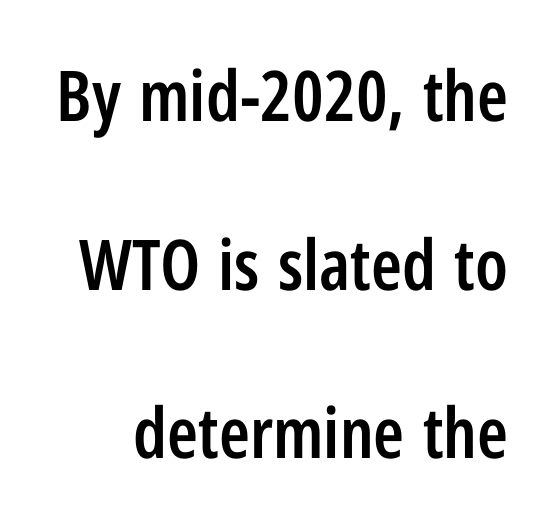
Compared with typical paragraphs, the rows here are farther apart. A semibold gives these letters moderate extra thickness, short of bold. This rendering employs a face without finishing strokes, i.e., a sans-serif. Letters rest on an invisible, unmarked baseline.
